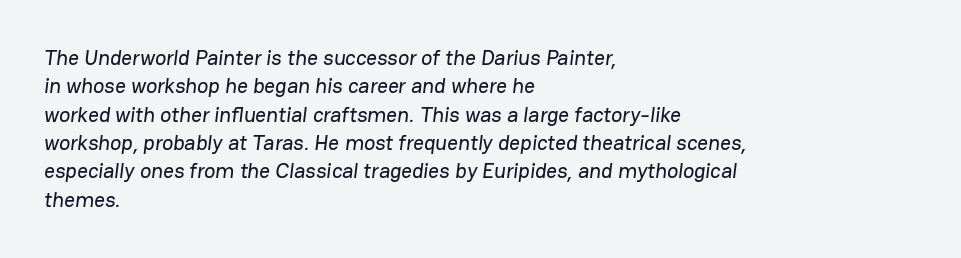
Q: Is the text underlined? A: No.
Q: How is the paragraph aligned? A: Left-aligned.
Q: Is the spacing between letters normal or unusually wide? A: Normal.
Q: Is the spacing between lines tight, normal or loose? A: Normal.
